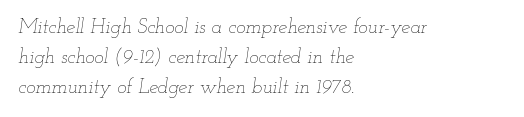
Q: Is the text bold? A: No.
Q: Is the text italic (slanted)? A: Yes, it leans right by about 12 degrees.
Q: Is the text underlined? A: No.
Q: How is the paragraph aligned? A: Left-aligned.
Q: Is the spacing between letters normal or unusually wide? A: Normal.
Q: Is the spacing between lines tight, normal or loose? A: Normal.
